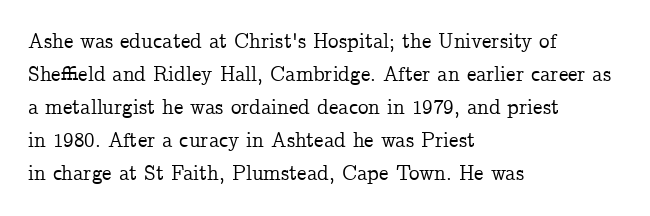
The image shows 21 px text type, upright; set left-aligned, normal line spacing (1.57x), normal letter spacing, not underlined.
